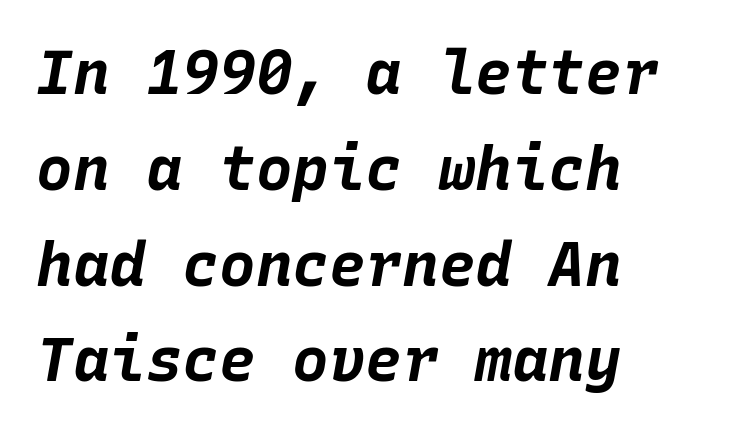
{"italic": "yes", "lean": "right", "slant_degrees": 10, "bold": "yes", "weight": "bold", "width": "normal", "stroke_contrast": "low", "x_height": "large", "monospaced": "yes", "underline": "no", "align": "left", "line_spacing": "normal", "line_spacing_ratio": 1.57, "letter_spacing": "normal", "letter_spacing_em": 0.0, "glyph_px": 61}
